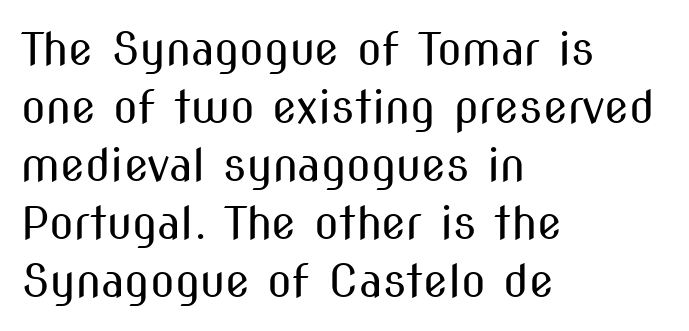
Q: Is the text bold? A: No.
Q: Is the text italic (slanted)? A: No, it is upright.
Q: Is the typeface a serif or a sans-serif typeface? A: Sans-serif.
Q: Is the text underlined? A: No.
Q: How is the paragraph aligned? A: Left-aligned.
Q: Is the spacing between letters normal or unusually wide? A: Normal.
Q: Is the spacing between lines tight, normal or loose? A: Normal.
Q: Width (condensed, normal, or wide)? A: Condensed.
Q: Stroke contrast? A: Medium.
Q: x-height? A: Medium.
Q: Monospaced? A: No.
